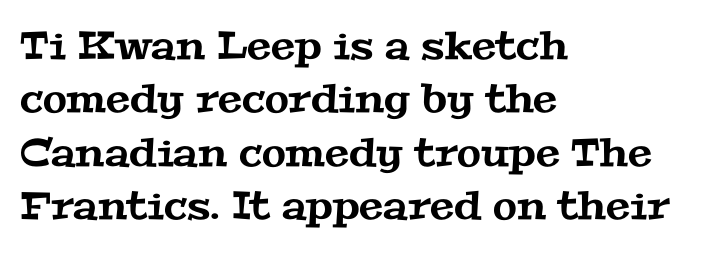
Q: Is the typeface a serif or a sans-serif typeface? A: Serif.
Q: Is the text underlined? A: No.
Q: How is the paragraph aligned? A: Left-aligned.
Q: Is the spacing between letters normal or unusually wide? A: Normal.
Q: Is the spacing between lines tight, normal or loose? A: Normal.
Q: Width (condensed, normal, or wide)? A: Wide.
Q: Stroke contrast? A: Medium.
Q: x-height? A: Medium.
Q: Monospaced? A: No.
